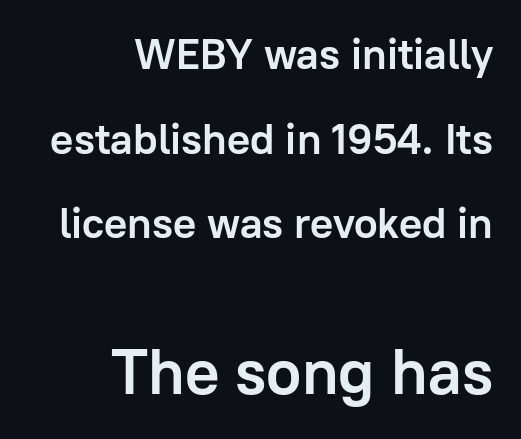
The image shows 64 px semibold sans-serif type, upright; set right-aligned, loose line spacing (1.97x), normal letter spacing, not underlined; the second (bottom) block is 1.49x larger; low stroke contrast and a medium x-height.
